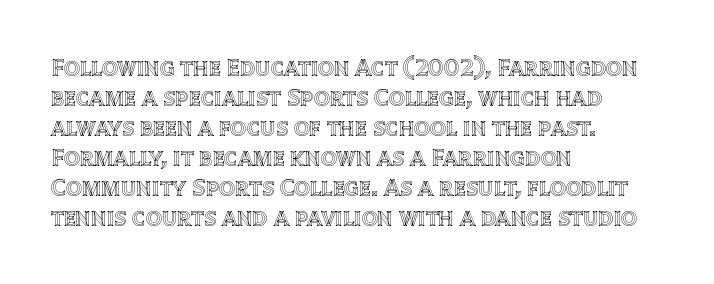
Q: Is the text italic (slanted)? A: No, it is upright.
Q: Is the text underlined? A: No.
Q: How is the paragraph aligned? A: Left-aligned.
Q: Is the spacing between letters normal or unusually wide? A: Normal.
